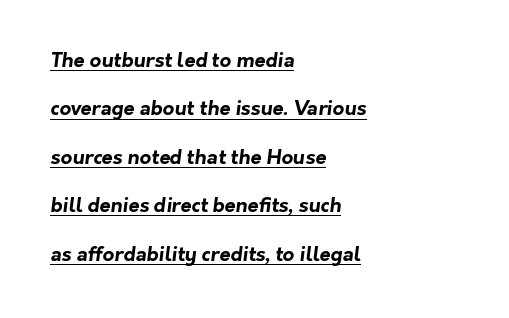
The image shows 20 px bold type; set left-aligned, loose line spacing (2.42x), normal letter spacing, underlined.
